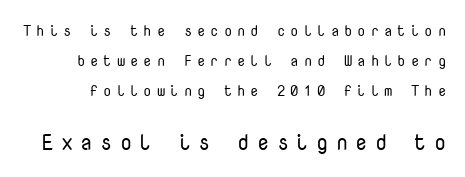
Anything drawn beneath the words? Only blank space. Here the second block reads like a headline and the first like body copy. If you measured baseline to baseline, you'd find a long distance. Ink coverage per letter is moderate at most. The specimen reads as upright at a glance. What stands out about the letter spacing? Its width — letters are far apart.
